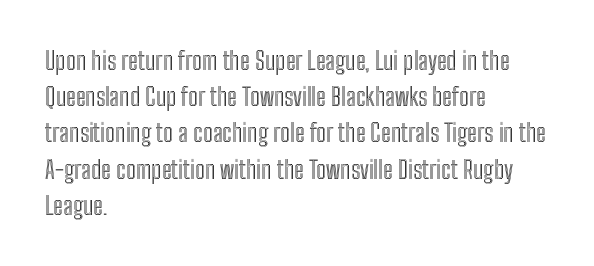
{"italic": "no", "underline": "no", "align": "left", "line_spacing": "normal", "line_spacing_ratio": 1.45, "letter_spacing": "normal", "letter_spacing_em": 0.0, "glyph_px": 25}
